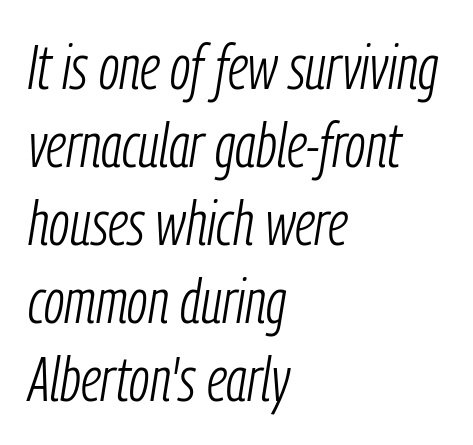
This is oblique type, the kind used for emphasis or titles. Lines of text with bare space underneath. No extra tracking has been applied to these lines. This block has exactly the height ordinary leading produces. This sample is left-justified, so line endings fall wherever the words run out.
